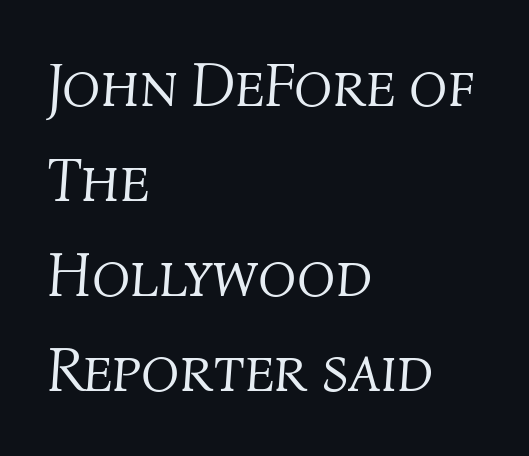
Q: Is the text bold? A: No.
Q: Is the text italic (slanted)? A: Yes, it leans right by about 4 degrees.
Q: Is the text underlined? A: No.
Q: How is the paragraph aligned? A: Left-aligned.
Q: Is the spacing between letters normal or unusually wide? A: Normal.
Q: Is the spacing between lines tight, normal or loose? A: Normal.
Q: Width (condensed, normal, or wide)? A: Normal.
Q: Stroke contrast? A: Medium.
Q: x-height? A: Medium.
Q: Monospaced? A: No.
